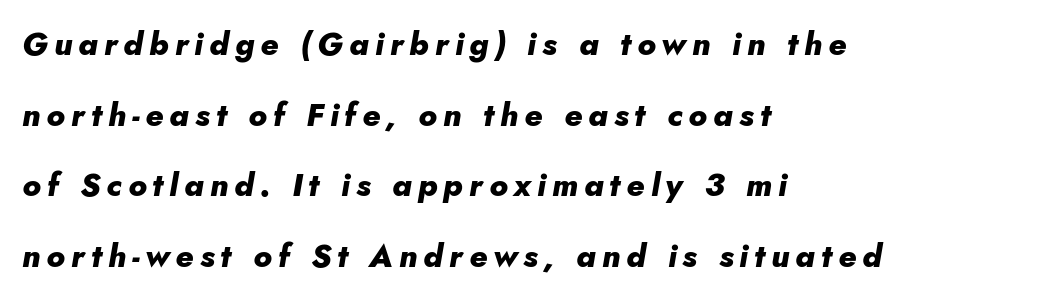
{"italic": "yes", "lean": "right", "slant_degrees": 10, "bold": "yes", "weight": "heavy", "width": "normal", "stroke_contrast": "low", "x_height": "small", "monospaced": "no", "underline": "no", "align": "left", "line_spacing": "loose", "line_spacing_ratio": 2.21, "glyph_px": 32}
